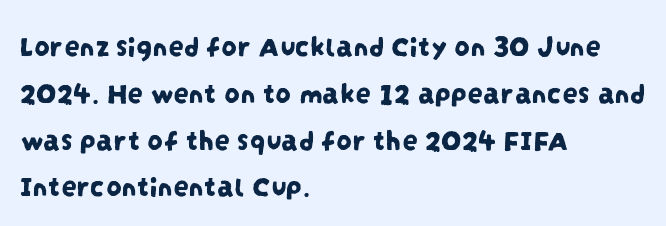
Q: Is the typeface a serif or a sans-serif typeface? A: Sans-serif.
Q: Is the text underlined? A: No.
Q: How is the paragraph aligned? A: Left-aligned.
Q: Is the spacing between letters normal or unusually wide? A: Normal.
Q: Is the spacing between lines tight, normal or loose? A: Normal.
Q: Width (condensed, normal, or wide)? A: Condensed.
Q: Stroke contrast? A: Low.
Q: x-height? A: Large.
Q: Monospaced? A: No.
